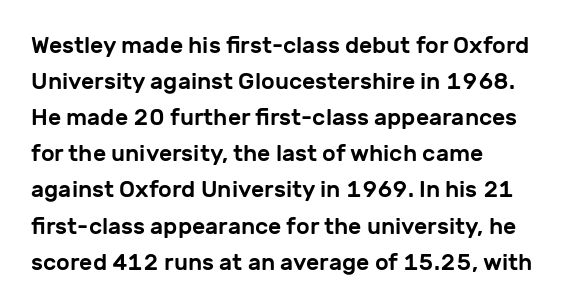
Q: Is the text italic (slanted)? A: No, it is upright.
Q: Is the text underlined? A: No.
Q: How is the paragraph aligned? A: Left-aligned.
Q: Is the spacing between letters normal or unusually wide? A: Normal.
Q: Is the spacing between lines tight, normal or loose? A: Normal.
